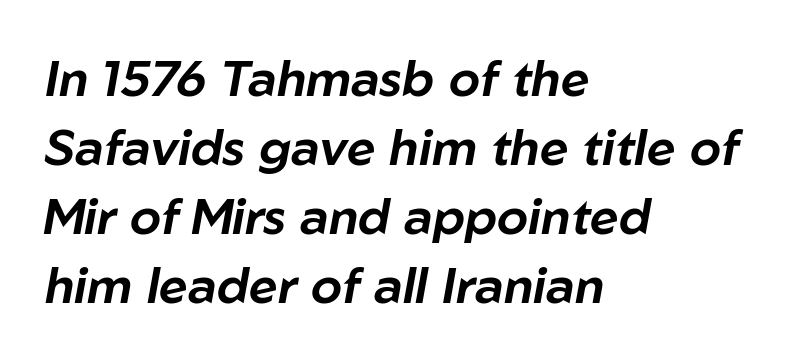
{"italic": "yes", "lean": "right", "slant_degrees": 10, "width": "normal", "stroke_contrast": "low", "x_height": "medium", "monospaced": "no", "underline": "no", "align": "left", "line_spacing": "normal", "line_spacing_ratio": 1.38, "letter_spacing": "normal", "letter_spacing_em": 0.0, "glyph_px": 50}
